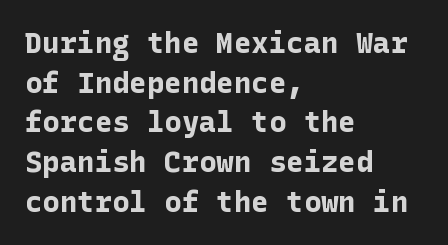
Q: Is the text bold? A: Yes.
Q: Is the text italic (slanted)? A: No, it is upright.
Q: Is the typeface a serif or a sans-serif typeface? A: Sans-serif.
Q: Is the text underlined? A: No.
Q: How is the paragraph aligned? A: Left-aligned.
Q: Is the spacing between letters normal or unusually wide? A: Normal.
Q: Is the spacing between lines tight, normal or loose? A: Normal.
Q: Width (condensed, normal, or wide)? A: Normal.
Q: Stroke contrast? A: Low.
Q: x-height? A: Medium.
